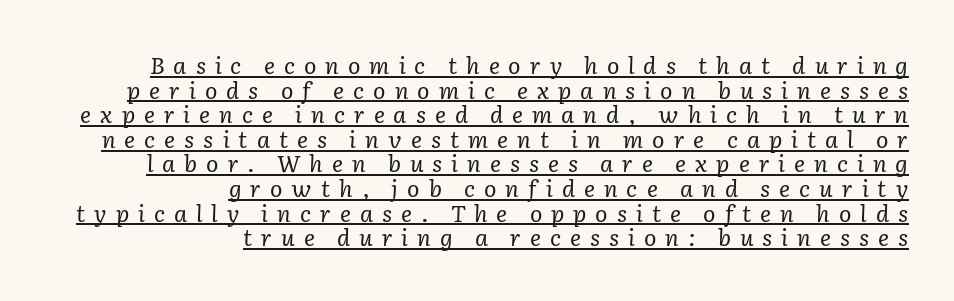
The image shows 23 px text type, italic (leaning right); set right-aligned, tight line spacing (1.07x), unusually wide letter spacing (+0.39 em), underlined.
